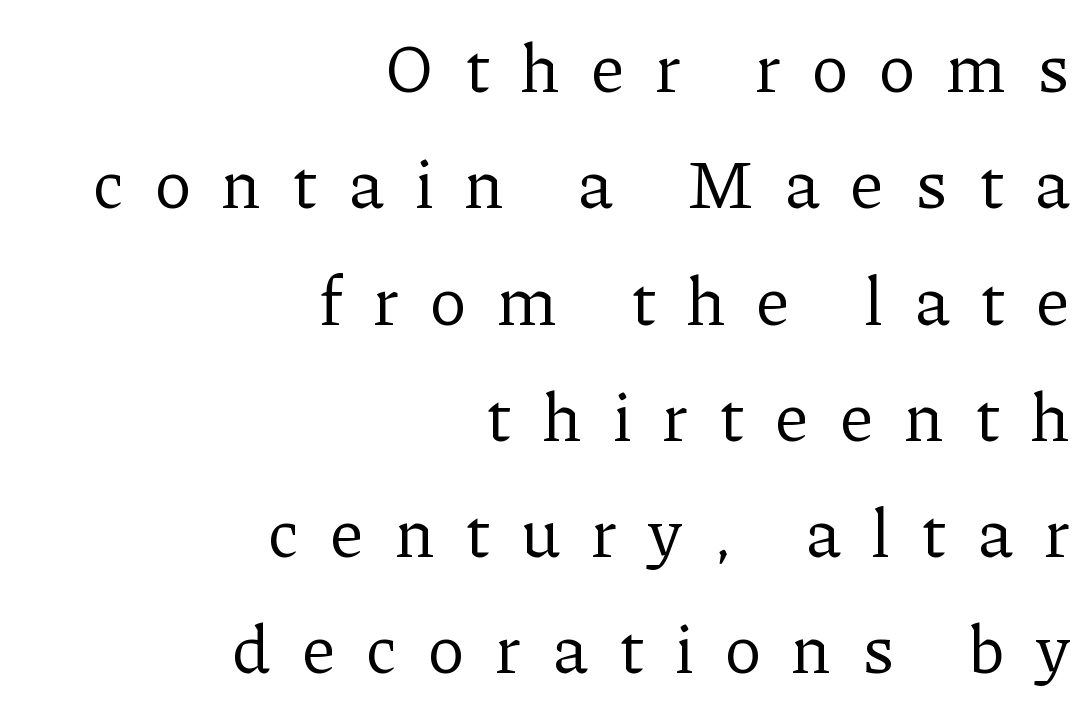
The image shows 68 px regular-weight serif type, upright; set right-aligned, line spacing 1.71x, unusually wide letter spacing (+0.45 em), not underlined; low stroke contrast and a medium x-height.
